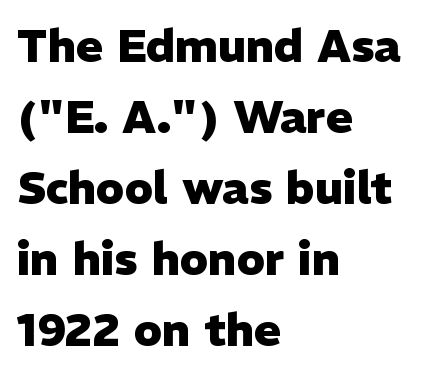
Q: Is the text bold? A: Yes.
Q: Is the text italic (slanted)? A: No, it is upright.
Q: Is the typeface a serif or a sans-serif typeface? A: Sans-serif.
Q: Is the text underlined? A: No.
Q: How is the paragraph aligned? A: Left-aligned.
Q: Is the spacing between letters normal or unusually wide? A: Normal.
Q: Is the spacing between lines tight, normal or loose? A: Normal.
Q: Width (condensed, normal, or wide)? A: Normal.
Q: Stroke contrast? A: Low.
Q: x-height? A: Medium.
Q: Monospaced? A: No.
